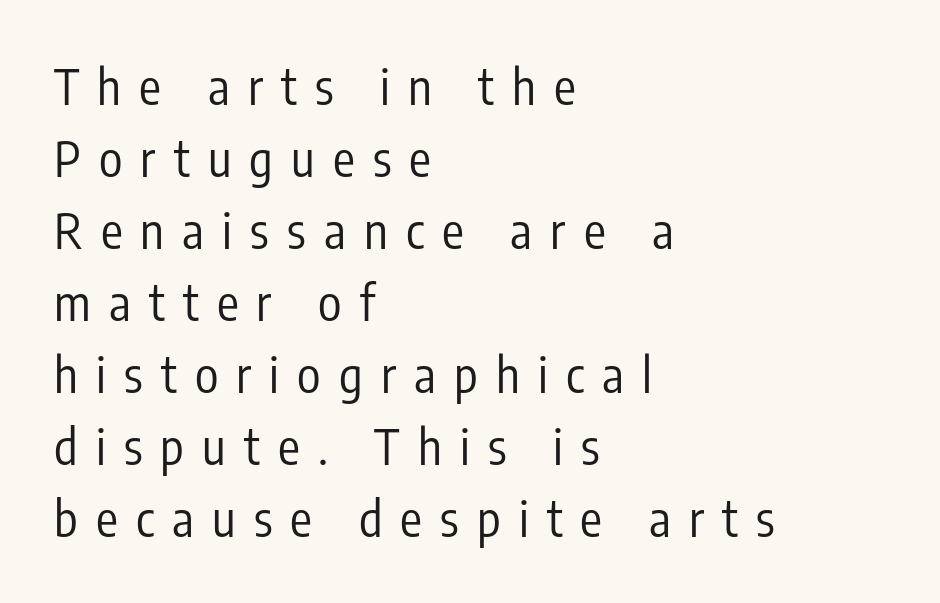
The image shows 49 px regular-weight, condensed sans-serif type, upright; set left-aligned, normal line spacing (1.47x), unusually wide letter spacing (+0.37 em), not underlined; low stroke contrast and a medium x-height.
